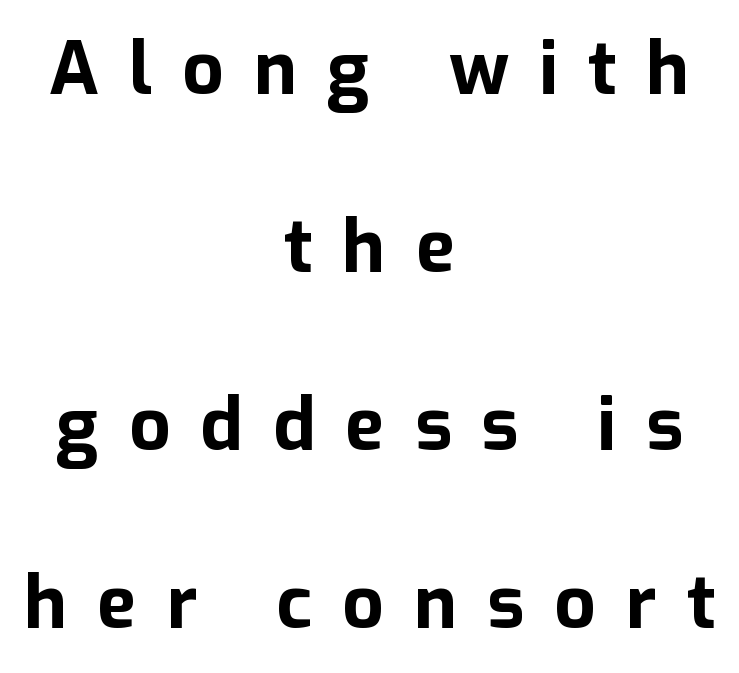
A centered setting, common on invitations and titles, is used for this passage. Successive baselines arrive slowly, with a big drop between each. Does the type have serifs? No, each stem ends abruptly. Stroke thickness is high; the sample reads as a true bold.
